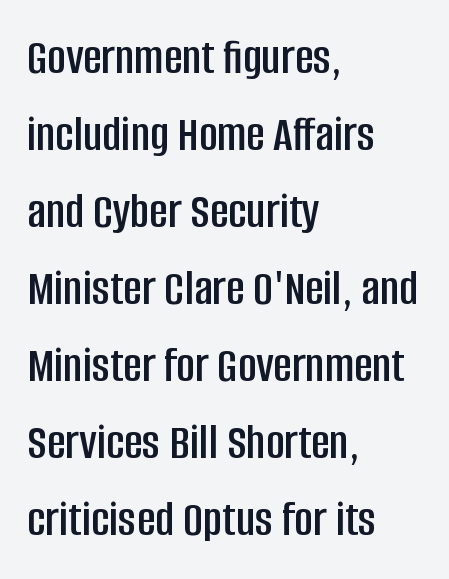
Do the characters align in a grid? No, the font is proportional. These lines stack with their left ends in a neat column. What kind of face is this? One without serifs — a sans. No word sits above an underline.
